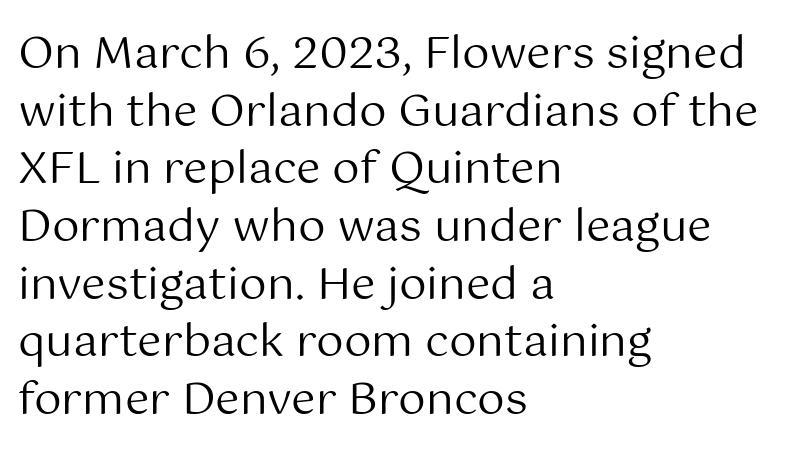
The image shows 44 px regular-weight sans-serif type, upright; set left-aligned, normal line spacing (1.31x), normal letter spacing, not underlined; medium stroke contrast and a medium x-height.
